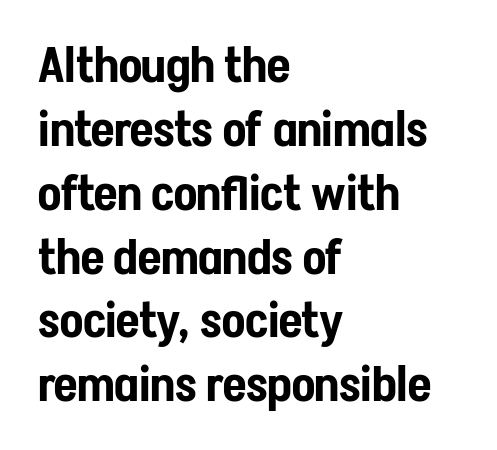
Q: Is the text italic (slanted)? A: No, it is upright.
Q: Is the typeface a serif or a sans-serif typeface? A: Sans-serif.
Q: Is the text underlined? A: No.
Q: How is the paragraph aligned? A: Left-aligned.
Q: Is the spacing between letters normal or unusually wide? A: Normal.
Q: Is the spacing between lines tight, normal or loose? A: Normal.
Q: Width (condensed, normal, or wide)? A: Condensed.
Q: Stroke contrast? A: Low.
Q: x-height? A: Medium.
Q: Monospaced? A: No.
